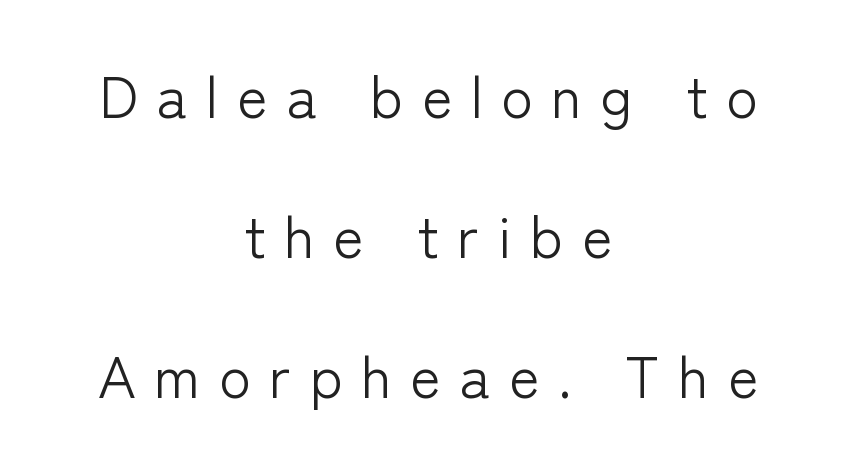
Q: Is the text bold? A: No.
Q: Is the text italic (slanted)? A: No, it is upright.
Q: Is the typeface a serif or a sans-serif typeface? A: Sans-serif.
Q: Is the text underlined? A: No.
Q: How is the paragraph aligned? A: Centered.
Q: Is the spacing between letters normal or unusually wide? A: Unusually wide.
Q: Is the spacing between lines tight, normal or loose? A: Loose.
Q: Width (condensed, normal, or wide)? A: Normal.
Q: Stroke contrast? A: Low.
Q: x-height? A: Medium.
Q: Monospaced? A: No.
